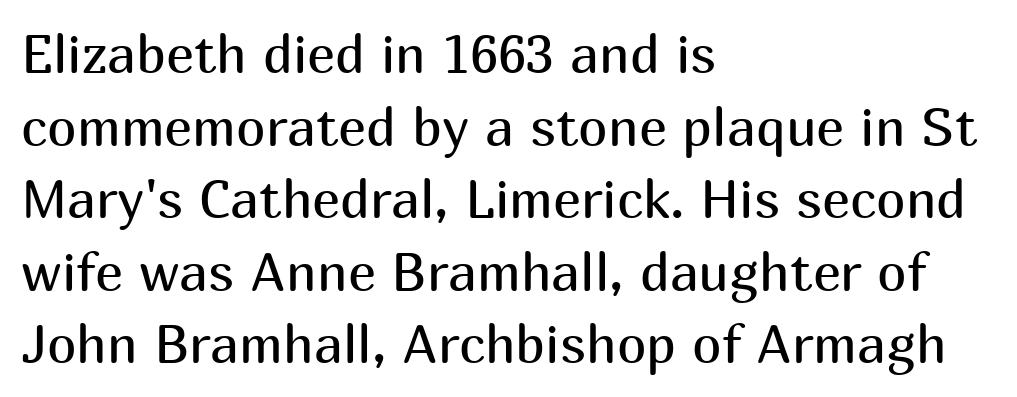
Q: Is the text bold? A: No.
Q: Is the text italic (slanted)? A: No, it is upright.
Q: Is the typeface a serif or a sans-serif typeface? A: Sans-serif.
Q: Is the text underlined? A: No.
Q: How is the paragraph aligned? A: Left-aligned.
Q: Is the spacing between letters normal or unusually wide? A: Normal.
Q: Is the spacing between lines tight, normal or loose? A: Normal.
Q: Width (condensed, normal, or wide)? A: Normal.
Q: Stroke contrast? A: Medium.
Q: x-height? A: Medium.
Q: Monospaced? A: No.
